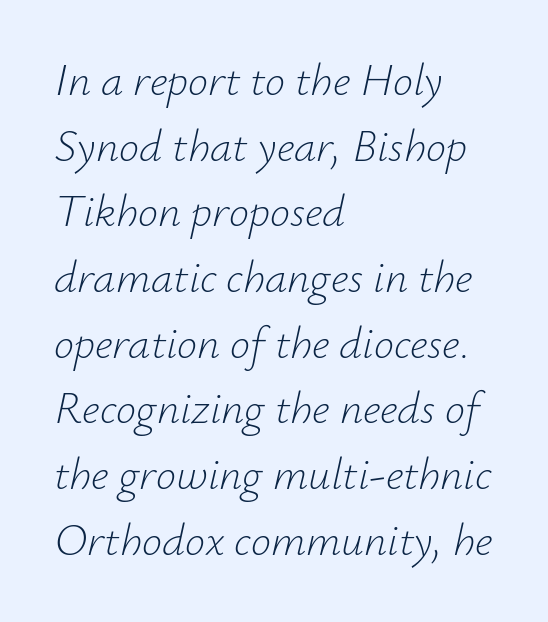
{"italic": "yes", "lean": "right", "slant_degrees": 12, "bold": "no", "weight": "light", "width": "normal", "stroke_contrast": "low", "x_height": "small", "monospaced": "no", "underline": "no", "align": "left", "line_spacing": "normal", "line_spacing_ratio": 1.46, "letter_spacing": "normal", "letter_spacing_em": 0.0, "glyph_px": 45}
